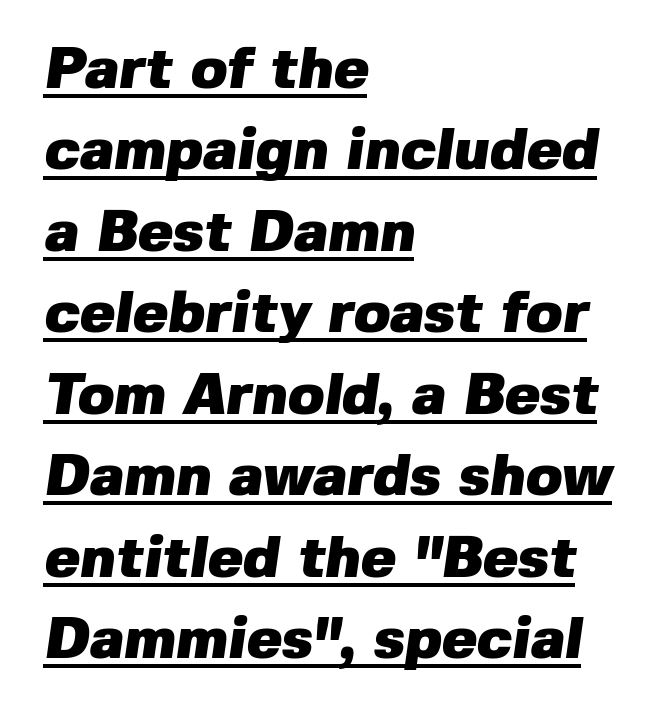
Q: Is the text bold? A: Yes.
Q: Is the typeface a serif or a sans-serif typeface? A: Sans-serif.
Q: Is the text underlined? A: Yes.
Q: How is the paragraph aligned? A: Left-aligned.
Q: Is the spacing between letters normal or unusually wide? A: Normal.
Q: Is the spacing between lines tight, normal or loose? A: Normal.
Q: Width (condensed, normal, or wide)? A: Normal.
Q: Stroke contrast? A: Low.
Q: x-height? A: Medium.
Q: Monospaced? A: No.
